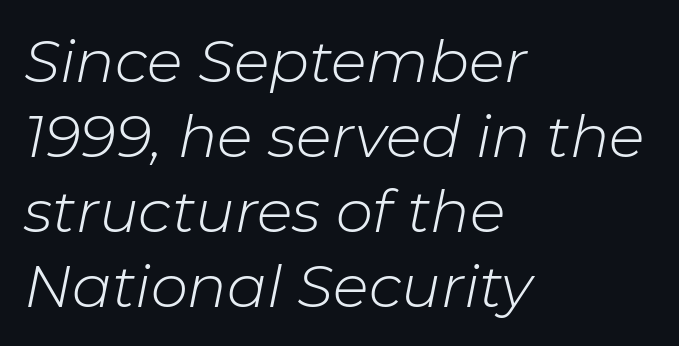
Unbolded letterforms with no extra heft. A classic flush-left, rag-right setting is used for this passage. The foot of each line stays bare and open. Each letter keeps its own natural width here, so spacing adapts to shape. Compared with typical body copy, the letter spacing here is the same.
